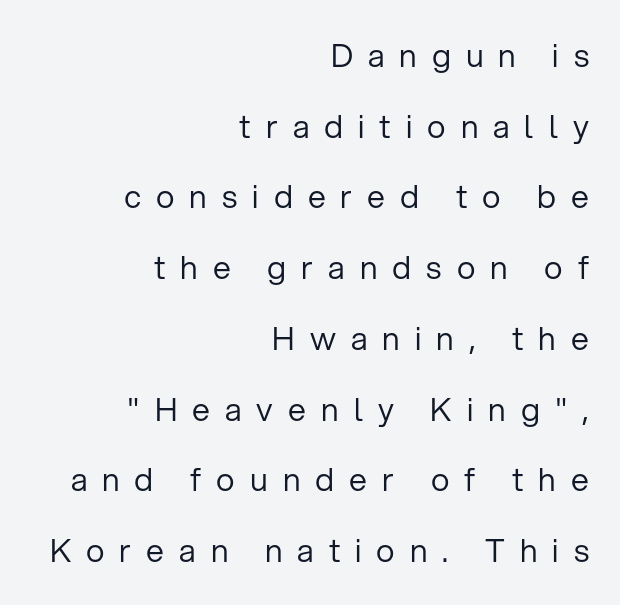
The passage shown is typed in a proportional face where columns would drift. Successive baselines arrive slowly, with a big drop between each. Any mark beneath the type? The region is blank. Classification — sans serif.
